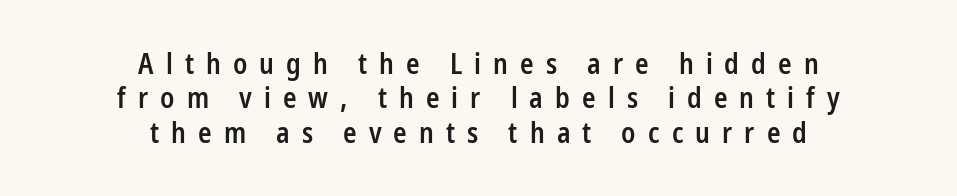
The image shows 28 px semibold, condensed sans-serif type, upright; set centered, line spacing 1.23x, unusually wide letter spacing (+0.43 em), not underlined; low stroke contrast and a medium x-height.
